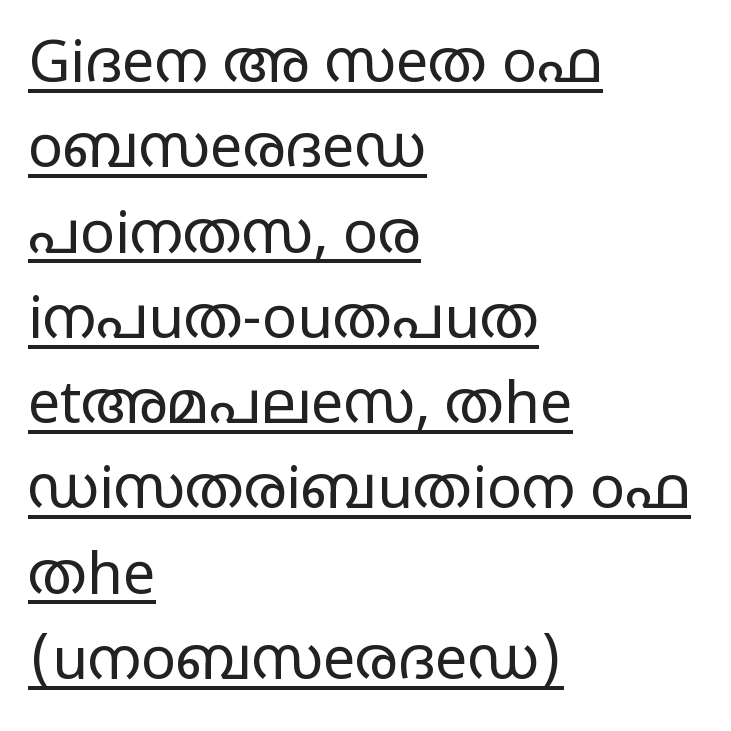
The image shows 58 px regular-weight, wide sans-serif type, upright; set left-aligned, normal line spacing (1.47x), normal letter spacing, underlined; low stroke contrast and a large x-height.
